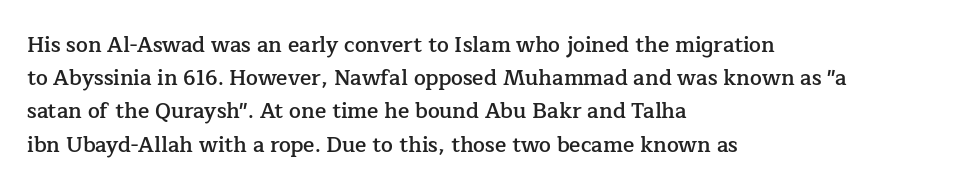
A typesetter would call this zero additional tracking. The foot of each line stays bare and open. Whoever set this chose a conventional vertical rhythm. Short and long lines alike share a common starting point at left. Stems and bowls a touch heavier than normal — semibold. The lettering stays uniformly vertical, giving the passage a roman look.
